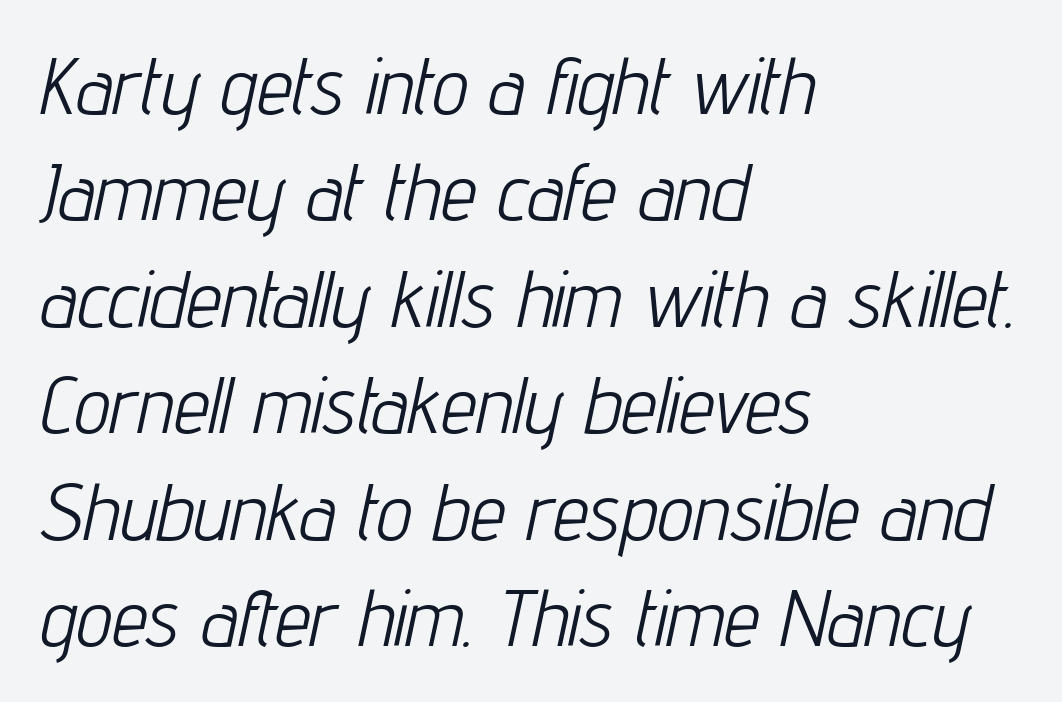
The image shows 80 px light, condensed type, italic (leaning right); set left-aligned, normal line spacing (1.33x), normal letter spacing, not underlined; low stroke contrast and a medium x-height.
